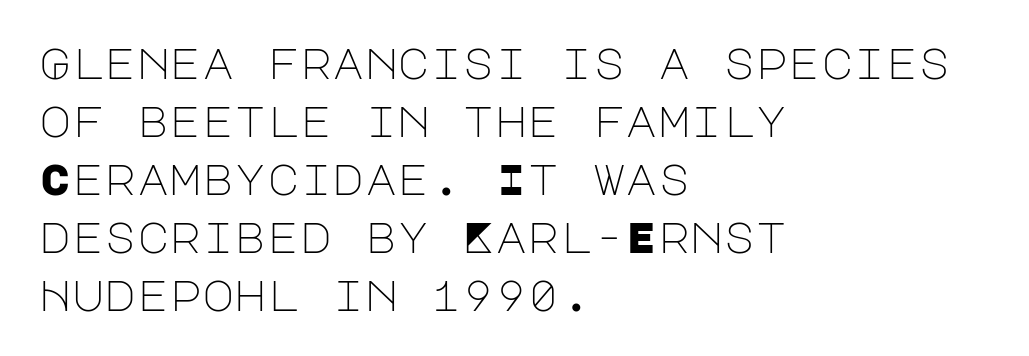
The image shows 44 px light sans-serif type, upright; set left-aligned, normal line spacing (1.32x), normal letter spacing, not underlined; low stroke contrast and a large x-height.
